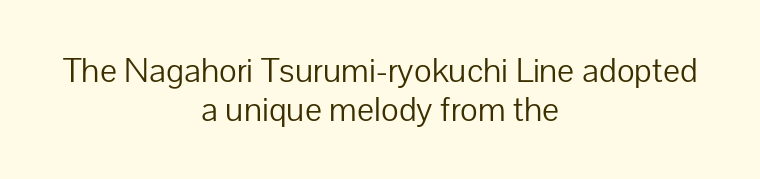
Q: Is the text bold? A: No.
Q: Is the text italic (slanted)? A: No, it is upright.
Q: Is the typeface a serif or a sans-serif typeface? A: Sans-serif.
Q: Is the text underlined? A: No.
Q: How is the paragraph aligned? A: Centered.
Q: Is the spacing between letters normal or unusually wide? A: Normal.
Q: Is the spacing between lines tight, normal or loose? A: Tight.
Q: Width (condensed, normal, or wide)? A: Normal.
Q: Stroke contrast? A: Low.
Q: x-height? A: Medium.
Q: Monospaced? A: No.
